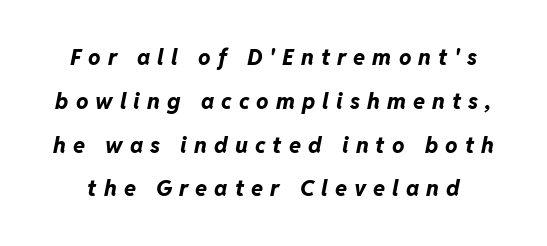
{"italic": "yes", "lean": "right", "slant_degrees": 11, "bold": "yes", "underline": "no", "line_spacing": "loose", "line_spacing_ratio": 1.99, "letter_spacing": "wide", "letter_spacing_em": 0.32, "glyph_px": 22}
